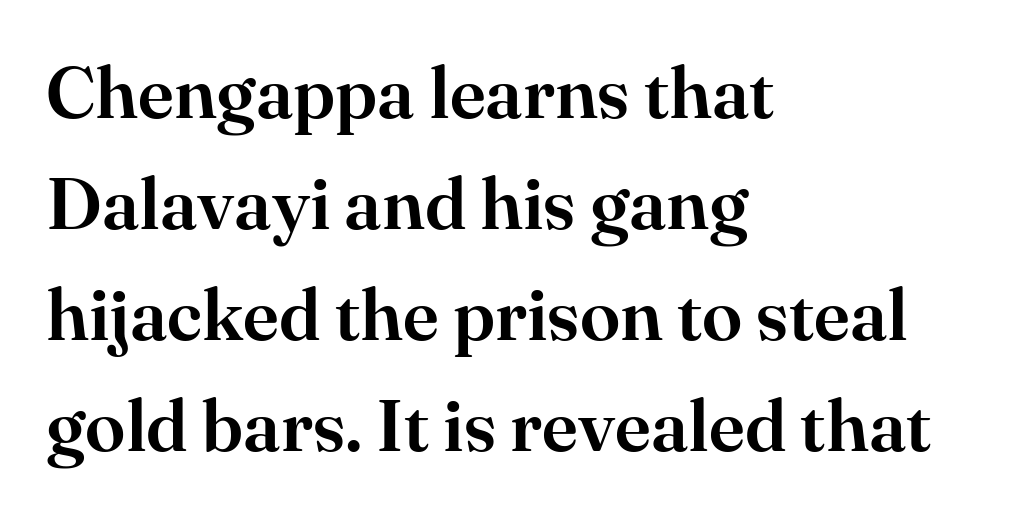
{"serif": "yes", "italic": "no", "width": "normal", "stroke_contrast": "high", "x_height": "small", "monospaced": "no", "underline": "no", "align": "left", "line_spacing": "normal", "line_spacing_ratio": 1.52, "letter_spacing": "normal", "letter_spacing_em": 0.0, "glyph_px": 73}
